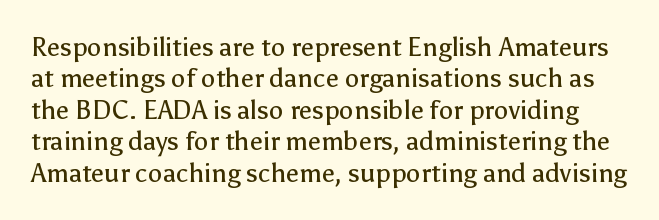
The image shows 26 px text type, upright; set line spacing 1.21x, normal letter spacing, not underlined.
